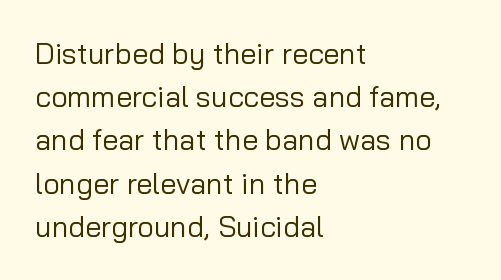
{"serif": "no", "italic": "no", "bold": "no", "weight": "regular", "width": "normal", "stroke_contrast": "low", "x_height": "medium", "monospaced": "no", "underline": "no", "align": "left", "line_spacing": "normal", "line_spacing_ratio": 1.49, "letter_spacing": "normal", "letter_spacing_em": 0.0, "glyph_px": 29}
